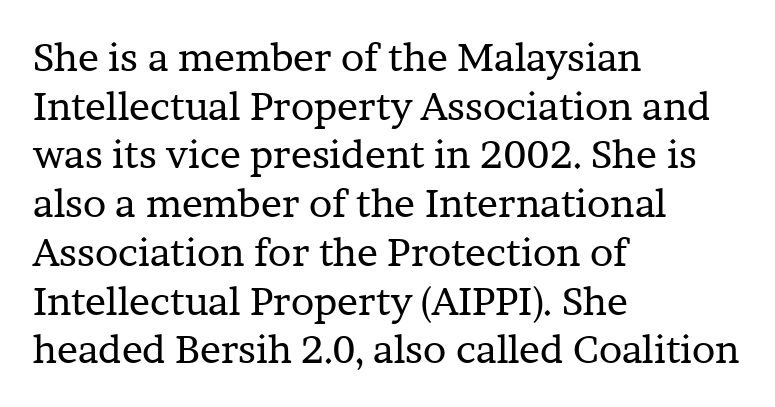
Q: Is the text bold? A: No.
Q: Is the text italic (slanted)? A: No, it is upright.
Q: Is the typeface a serif or a sans-serif typeface? A: Serif.
Q: Is the text underlined? A: No.
Q: How is the paragraph aligned? A: Left-aligned.
Q: Is the spacing between letters normal or unusually wide? A: Normal.
Q: Is the spacing between lines tight, normal or loose? A: Normal.
Q: Width (condensed, normal, or wide)? A: Normal.
Q: Stroke contrast? A: Low.
Q: x-height? A: Medium.
Q: Monospaced? A: No.
